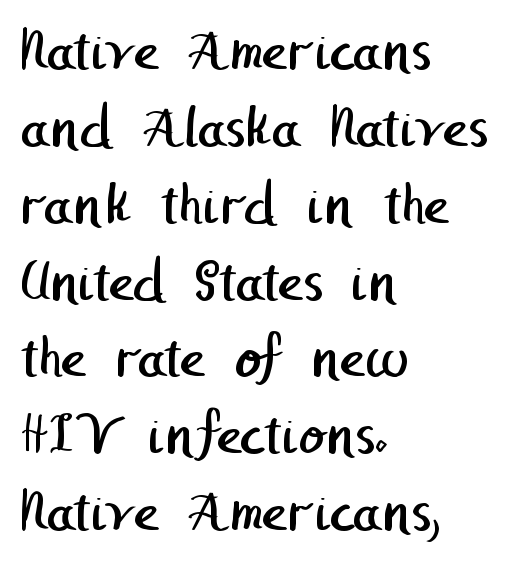
The image shows 61 px regular-weight sans-serif type; set left-aligned, normal line spacing (1.26x), normal letter spacing, not underlined; low stroke contrast and a medium x-height.
